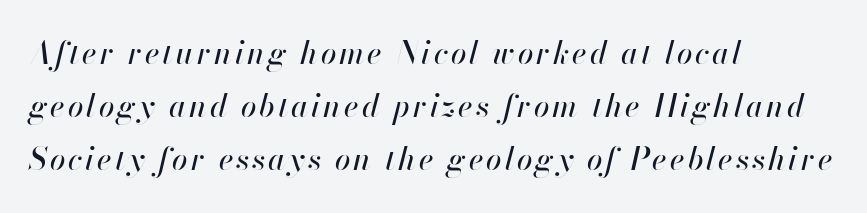
Q: Is the text italic (slanted)? A: Yes, it leans right by about 13 degrees.
Q: Is the text underlined? A: No.
Q: How is the paragraph aligned? A: Left-aligned.
Q: Width (condensed, normal, or wide)? A: Normal.
Q: Stroke contrast? A: High.
Q: x-height? A: Small.
Q: Monospaced? A: No.
